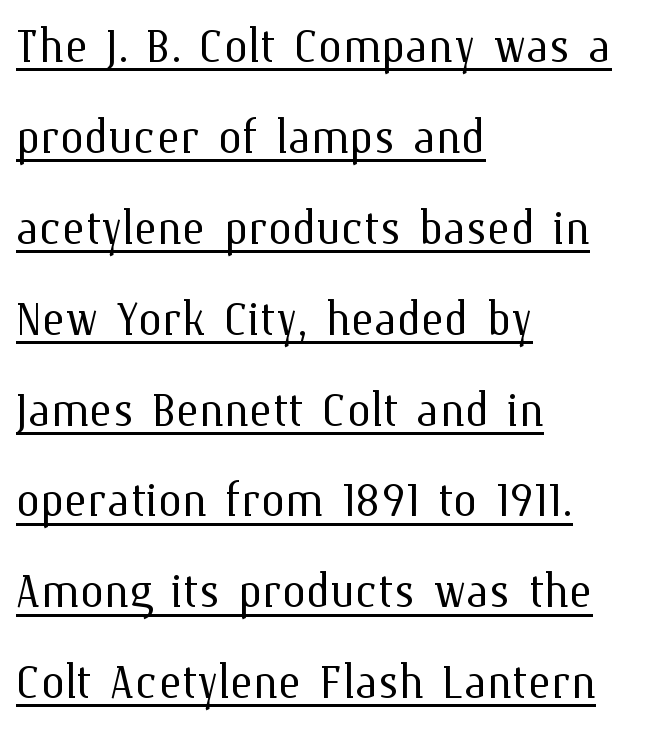
Italic? Not at all — the glyphs are vertical. In terms of leading, this rendering sits right in the middle. The face used here is proportionally spaced, like ordinary book or web type. The passage shown is not bold in any degree. Every word sits above its own underline.
